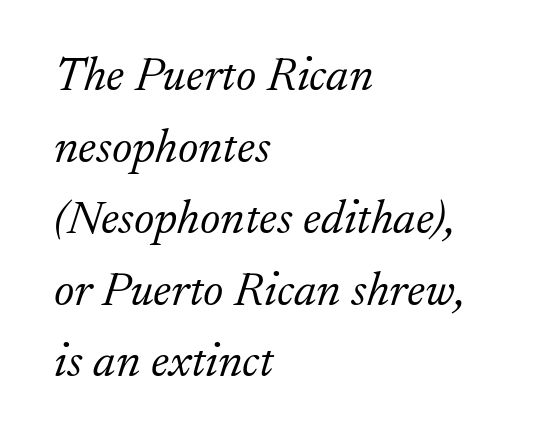
Unlike a clean sans, this face finishes its strokes with serifs. Is there much room between lines? A standard amount, neither cramped nor airy. The rendering applies a slant to the glyphs. The strip under each line holds only bare page. Teacher's note: observe the even left margin — that is flush-left alignment.
